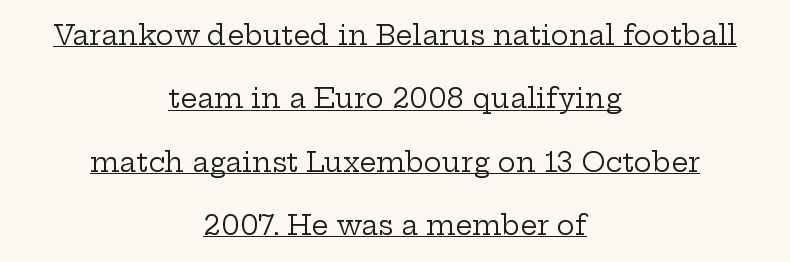
The image shows 27 px text type, upright; set centered, loose line spacing (2.35x), normal letter spacing, underlined.
